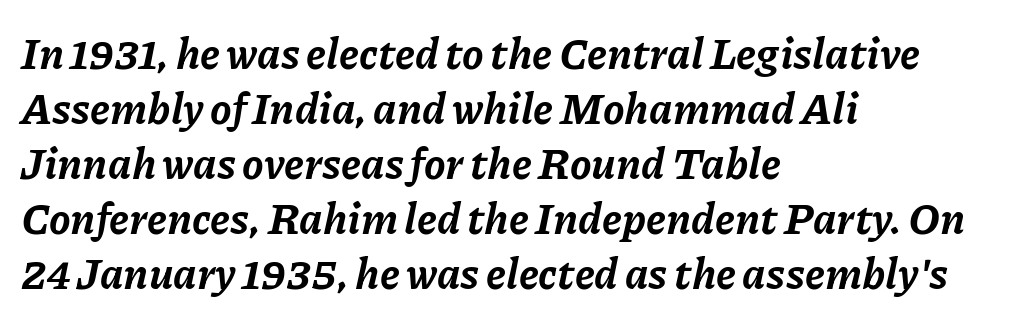
The designer left line spacing at the default. This rendering features lettering with no underline. Compared with a centered layout, this one pins lines to the left instead. Each letter keeps its own natural width here, so spacing adapts to shape. Notice how the stems are inclined rather than vertical — that's the hallmark of italics. As a designer I'd log this as weight 700, bold.
